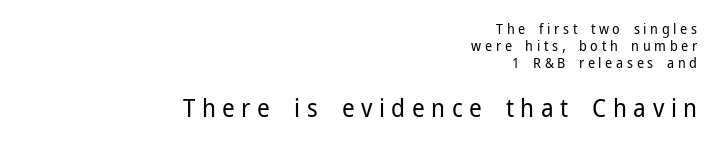
Q: Is the text bold? A: No.
Q: Is the text italic (slanted)? A: No, it is upright.
Q: Is the text underlined? A: No.
Q: How is the paragraph aligned? A: Right-aligned.
Q: Is the spacing between letters normal or unusually wide? A: Unusually wide.
Q: Which block of text is set in a larger size, the first (top) or the second (bottom)? A: The second (bottom) one.
